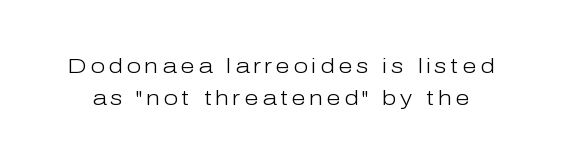
{"italic": "no", "bold": "no", "underline": "no", "line_spacing": "normal", "line_spacing_ratio": 1.53, "glyph_px": 21}
